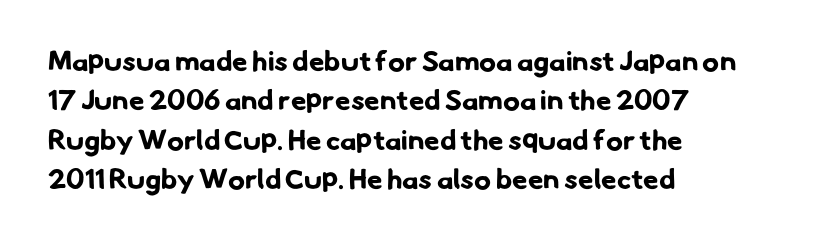
The image shows 28 px bold sans-serif type; set left-aligned, normal line spacing (1.41x), normal letter spacing, not underlined; low stroke contrast and a small x-height.
